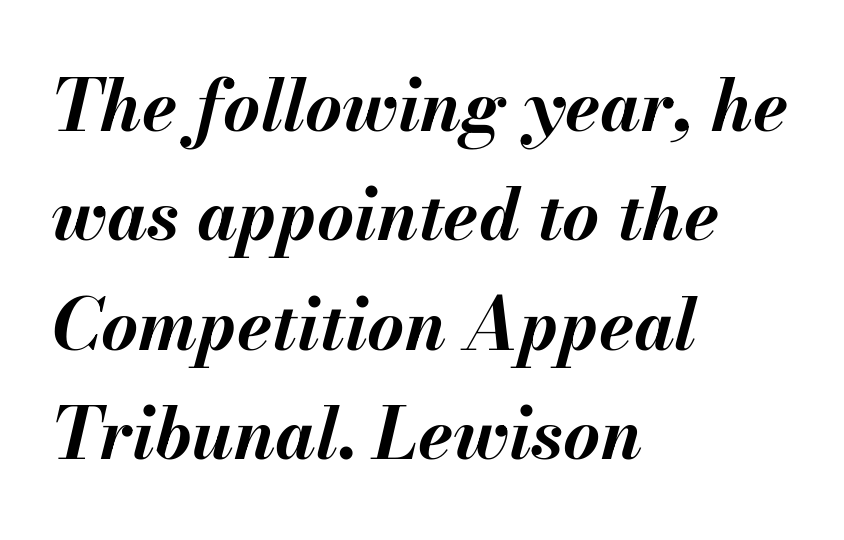
{"italic": "yes", "lean": "right", "slant_degrees": 13, "bold": "yes", "weight": "bold", "width": "normal", "stroke_contrast": "medium", "x_height": "small", "monospaced": "no", "underline": "no", "align": "left", "line_spacing": "normal", "line_spacing_ratio": 1.54, "letter_spacing": "normal", "letter_spacing_em": 0.0, "glyph_px": 71}
